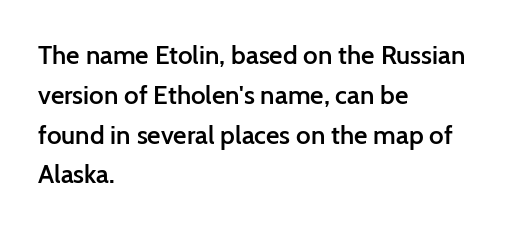
Q: Is the text bold? A: Semi-bold.
Q: Is the text italic (slanted)? A: No, it is upright.
Q: Is the text underlined? A: No.
Q: How is the paragraph aligned? A: Left-aligned.
Q: Is the spacing between letters normal or unusually wide? A: Normal.
Q: Is the spacing between lines tight, normal or loose? A: Normal.
